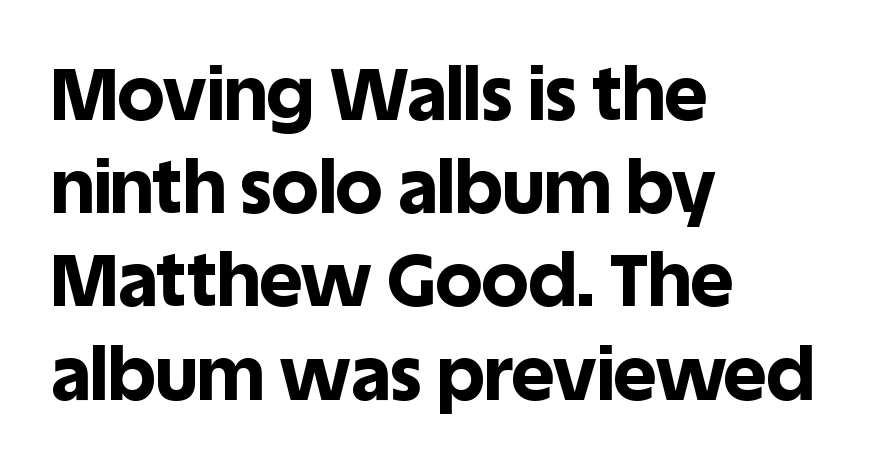
Q: Is the text bold? A: Yes.
Q: Is the text italic (slanted)? A: No, it is upright.
Q: Is the typeface a serif or a sans-serif typeface? A: Sans-serif.
Q: Is the text underlined? A: No.
Q: How is the paragraph aligned? A: Left-aligned.
Q: Is the spacing between letters normal or unusually wide? A: Normal.
Q: Is the spacing between lines tight, normal or loose? A: Normal.
Q: Width (condensed, normal, or wide)? A: Normal.
Q: x-height? A: Large.
Q: Monospaced? A: No.
